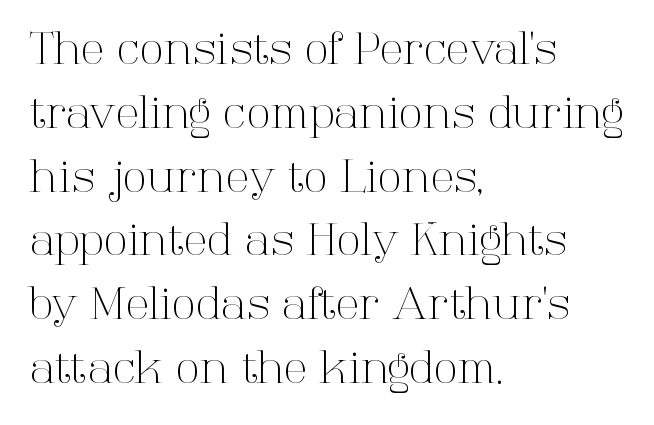
This rendering features lettering with no underline. Small tapered or slab feet sit at the stroke ends, so this counts as serif. The paragraph shown leans on its left margin. Whoever set this chose a conventional vertical rhythm. Caption: standard tracking, unaltered.
